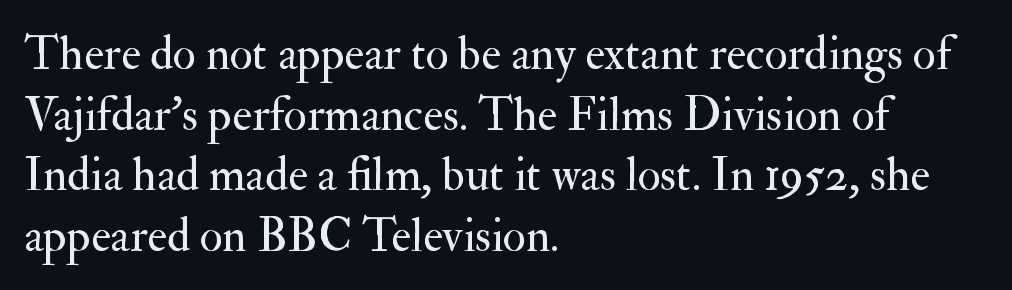
The image shows 47 px regular-weight serif type, upright; set left-aligned, normal line spacing (1.29x), normal letter spacing, not underlined; medium stroke contrast and a small x-height.
